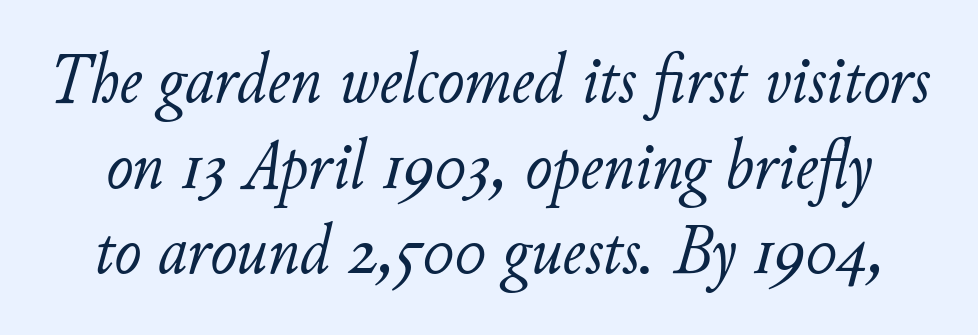
The image shows 72 px light type, italic (leaning right); set line spacing 1.19x, normal letter spacing, not underlined; low stroke contrast and a small x-height.
